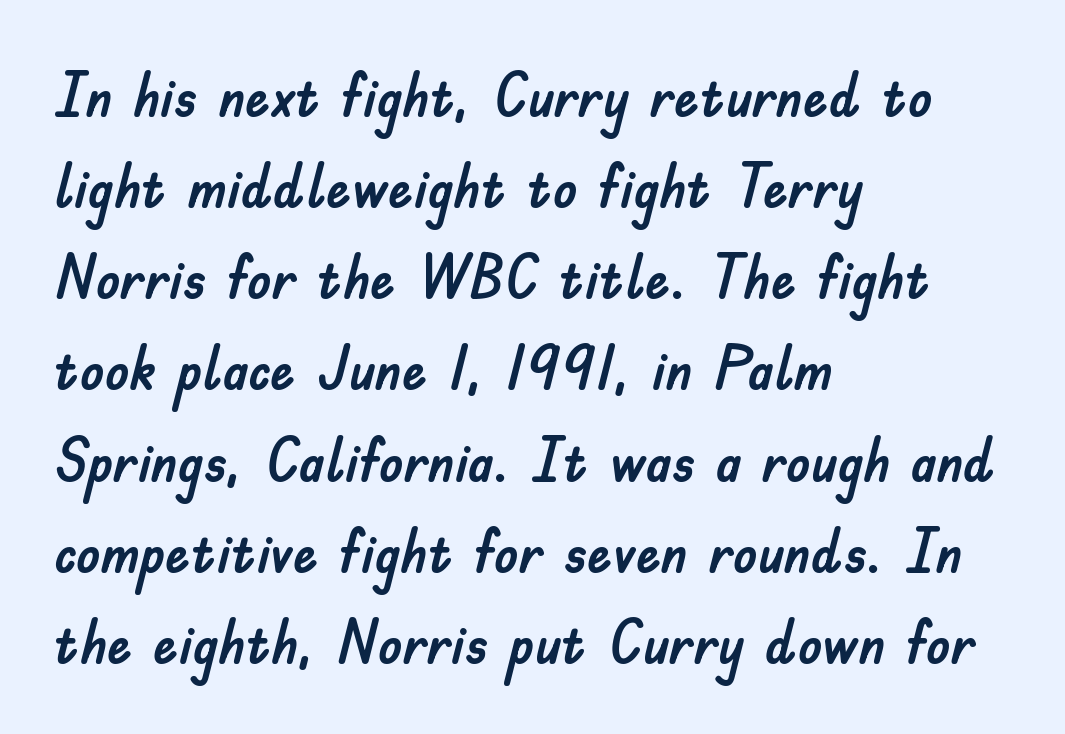
The type is set solid horizontally, with unmodified tracking. The rendering uses a moderate line-height, typical for paragraphs. The lines are quadded left. The face used here is proportionally spaced, like ordinary book or web type. The rendering shows plain stroke endings on the letterforms — a sans-serif design.
